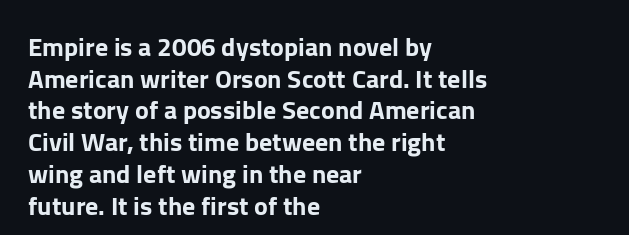
{"italic": "no", "underline": "no", "align": "left", "line_spacing_ratio": 1.22, "letter_spacing": "normal", "letter_spacing_em": 0.0, "glyph_px": 26}
